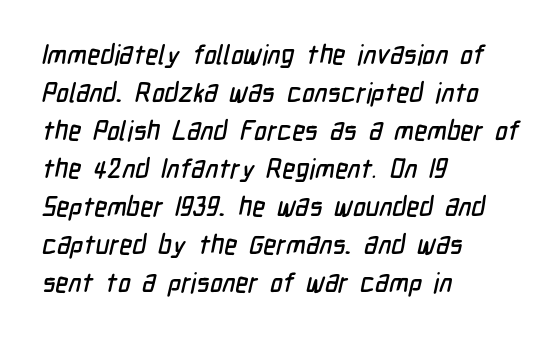
The image shows 27 px text type; set left-aligned, normal line spacing (1.41x), normal letter spacing, not underlined.
